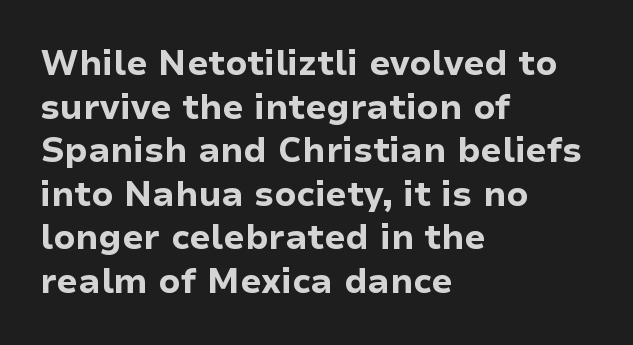
The image shows 34 px bold sans-serif type, upright; set left-aligned, normal line spacing (1.28x), normal letter spacing, not underlined; low stroke contrast and a medium x-height.
